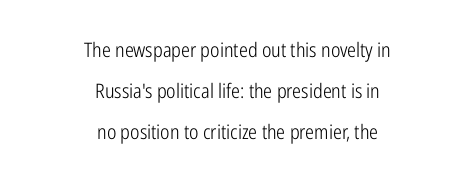
This sample is center-justified, so both line endings float freely. Stems and bowls with no extra thickness — not bold. In terms of leading, this rendering errs on the spacious side. Italic: no, the glyphs are upright roman. Look at the tracking — it's just the regular setting, nothing added.
